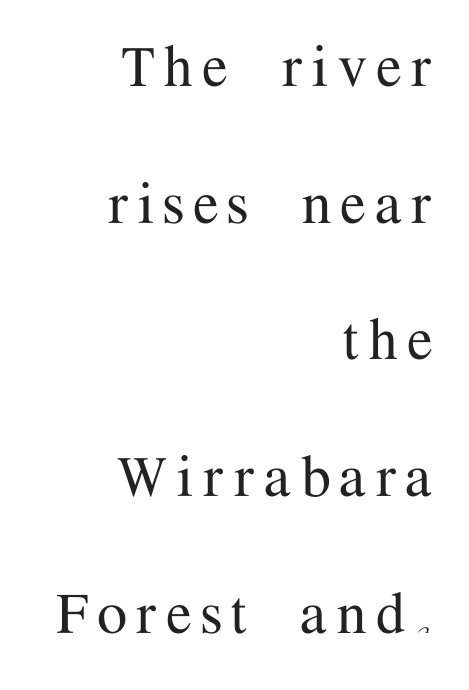
Q: Is the text italic (slanted)? A: No, it is upright.
Q: Is the typeface a serif or a sans-serif typeface? A: Serif.
Q: Is the text underlined? A: No.
Q: How is the paragraph aligned? A: Right-aligned.
Q: Is the spacing between lines tight, normal or loose? A: Loose.
Q: Width (condensed, normal, or wide)? A: Normal.
Q: Stroke contrast? A: Medium.
Q: x-height? A: Medium.
Q: Monospaced? A: No.
